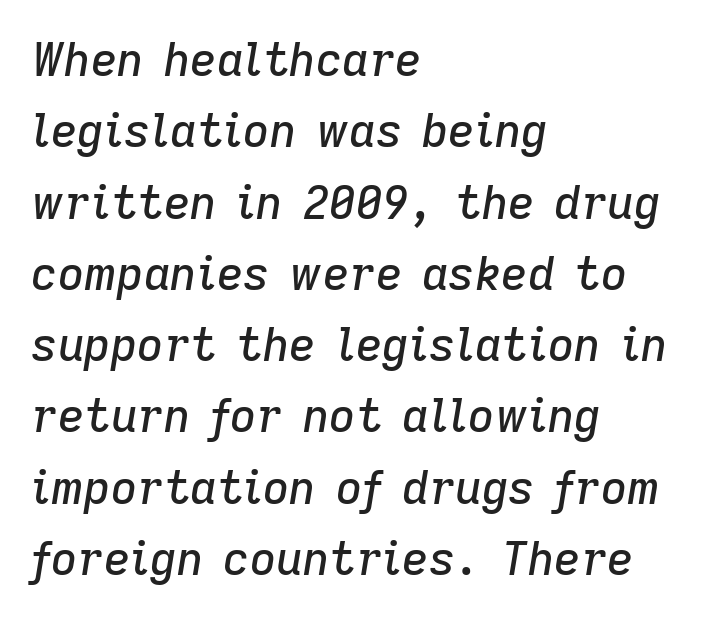
{"italic": "yes", "lean": "right", "slant_degrees": 9, "width": "normal", "stroke_contrast": "low", "x_height": "medium", "monospaced": "no", "underline": "no", "align": "left", "line_spacing": "normal", "line_spacing_ratio": 1.55, "letter_spacing": "normal", "letter_spacing_em": 0.0, "glyph_px": 46}
